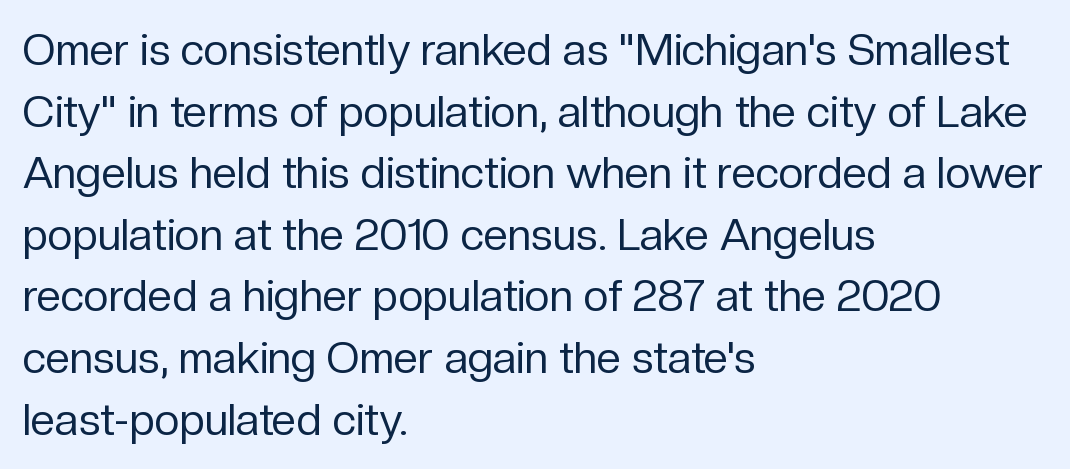
{"serif": "no", "italic": "no", "bold": "no", "weight": "regular", "width": "normal", "stroke_contrast": "low", "x_height": "medium", "monospaced": "no", "underline": "no", "align": "left", "line_spacing": "normal", "line_spacing_ratio": 1.4, "letter_spacing": "normal", "letter_spacing_em": 0.0, "glyph_px": 44}
